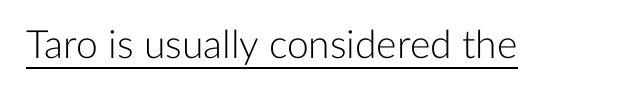
Note the varied advance widths — an 'i' is clearly narrower than an 'm'. Every stem runs plumb, perpendicular to the baseline. Emphasis is given by a line drawn under the lettering. Tracking value appears to be zero — textbook default spacing.
